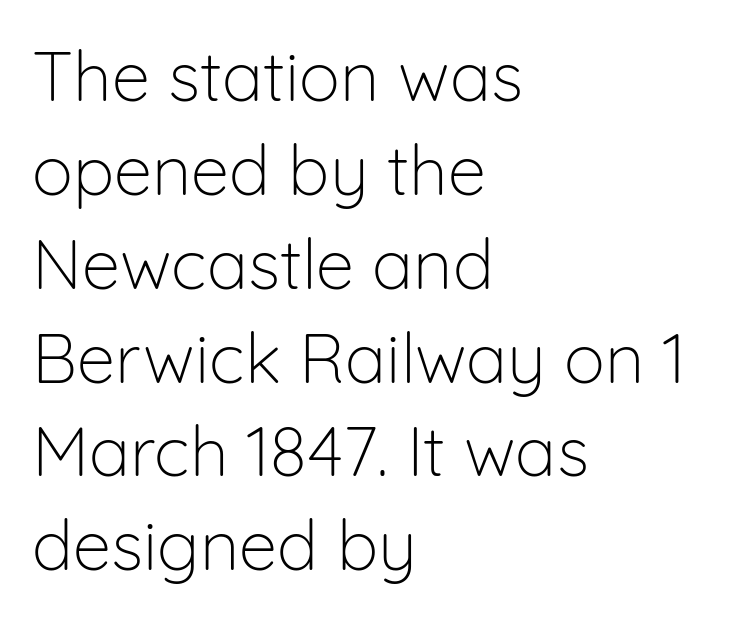
Q: Is the text bold? A: No.
Q: Is the text italic (slanted)? A: No, it is upright.
Q: Is the typeface a serif or a sans-serif typeface? A: Sans-serif.
Q: Is the text underlined? A: No.
Q: How is the paragraph aligned? A: Left-aligned.
Q: Is the spacing between letters normal or unusually wide? A: Normal.
Q: Is the spacing between lines tight, normal or loose? A: Normal.
Q: Width (condensed, normal, or wide)? A: Normal.
Q: Stroke contrast? A: Low.
Q: x-height? A: Medium.
Q: Monospaced? A: No.
